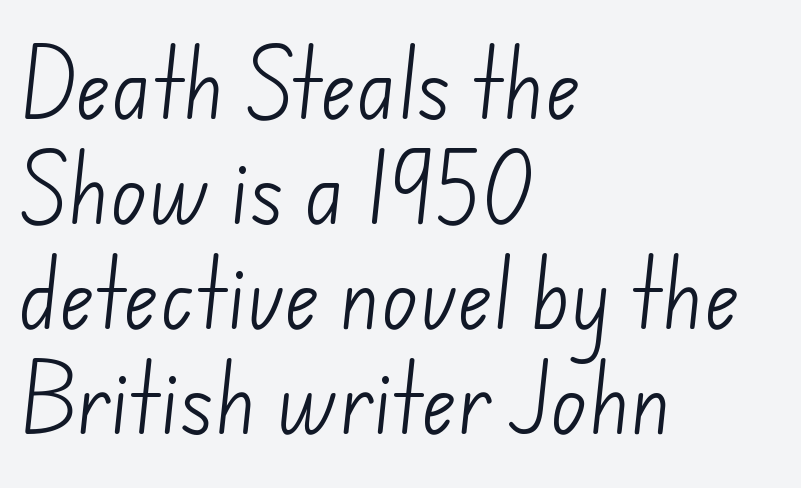
Q: Is the text bold? A: No.
Q: Is the typeface a serif or a sans-serif typeface? A: Sans-serif.
Q: Is the text underlined? A: No.
Q: How is the paragraph aligned? A: Left-aligned.
Q: Is the spacing between letters normal or unusually wide? A: Normal.
Q: Is the spacing between lines tight, normal or loose? A: Normal.
Q: Width (condensed, normal, or wide)? A: Normal.
Q: Stroke contrast? A: Low.
Q: x-height? A: Small.
Q: Monospaced? A: No.
